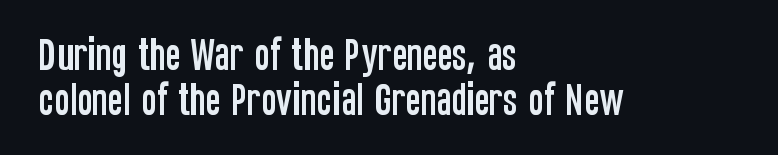
The image shows 36 px condensed sans-serif type, upright; set left-aligned, normal line spacing (1.26x), normal letter spacing, not underlined; low stroke contrast and a large x-height.
